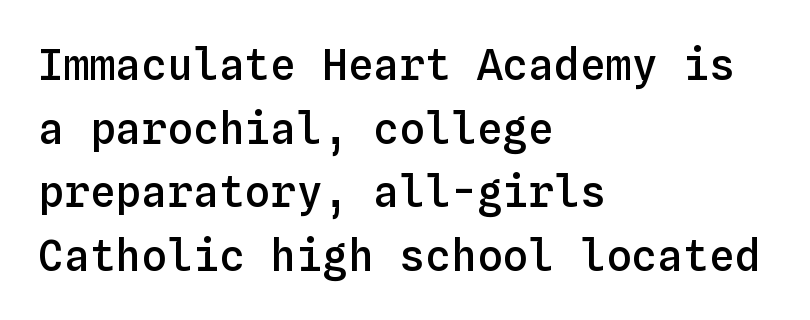
Vertical spacing — default. The face used here is a semibold: visibly heavier than regular, lighter than bold. Line beginnings align vertically; line endings do not. Students, note that the glyphs here touch the page at normal intervals. The area under the type is left untouched.
